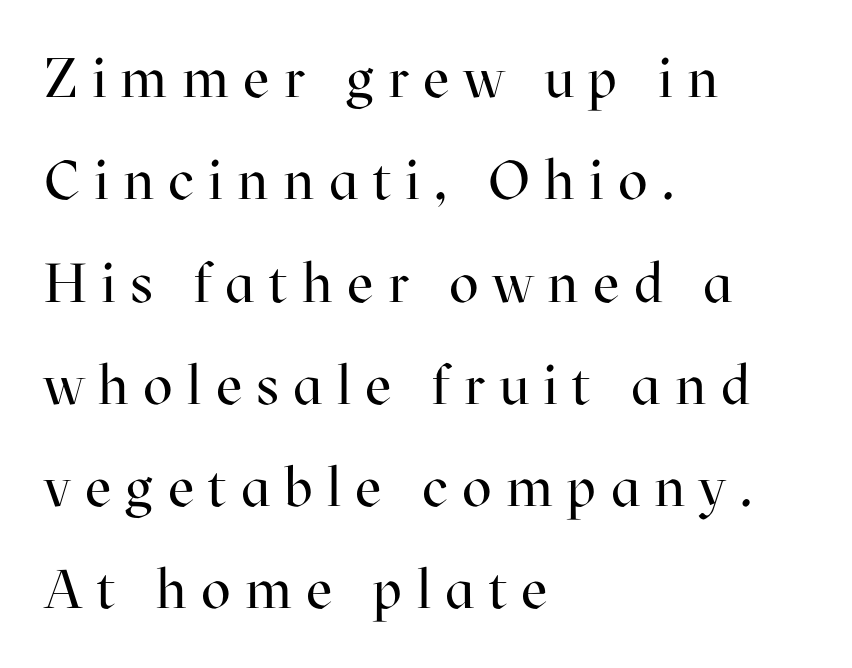
The image shows 55 px regular-weight serif type, upright; set left-aligned, line spacing 1.86x, unusually wide letter spacing (+0.26 em), not underlined; high stroke contrast and a medium x-height.
